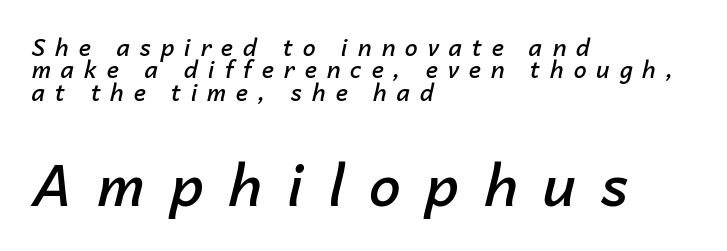
A typesetter would call this proportional, since set widths differ per character. This sample trades vertical openness for compactness between lines. These two chunks differ in scale, with the bottom chunk taking the larger measure. Quick note: underline off. Casual observation: everything's shoved over to the left. As a designer I'd log this as weight 600, semibold.
